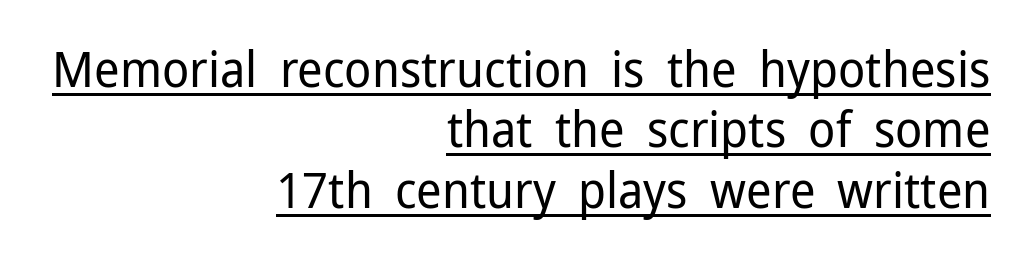
Q: Is the text bold? A: No.
Q: Is the text italic (slanted)? A: No, it is upright.
Q: Is the typeface a serif or a sans-serif typeface? A: Sans-serif.
Q: Is the text underlined? A: Yes.
Q: How is the paragraph aligned? A: Right-aligned.
Q: Is the spacing between letters normal or unusually wide? A: Normal.
Q: Width (condensed, normal, or wide)? A: Normal.
Q: Stroke contrast? A: Low.
Q: x-height? A: Medium.
Q: Monospaced? A: No.
